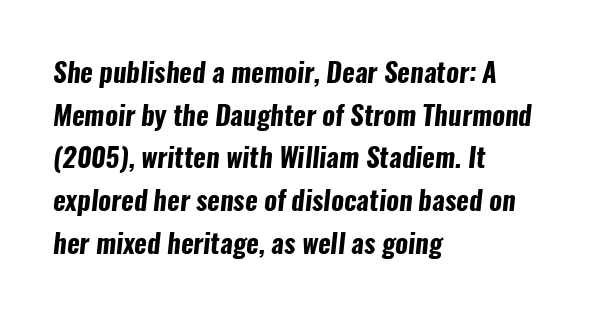
The face used here has the dense, thick strokes of a bold. Words float on clear page, feet unadorned. Typeset ragged right — the left edge is the straight one. Summary of vertical rhythm: regular, with standard interline spacing. Tracking here is standard; glyphs follow each other at the usual distance.
